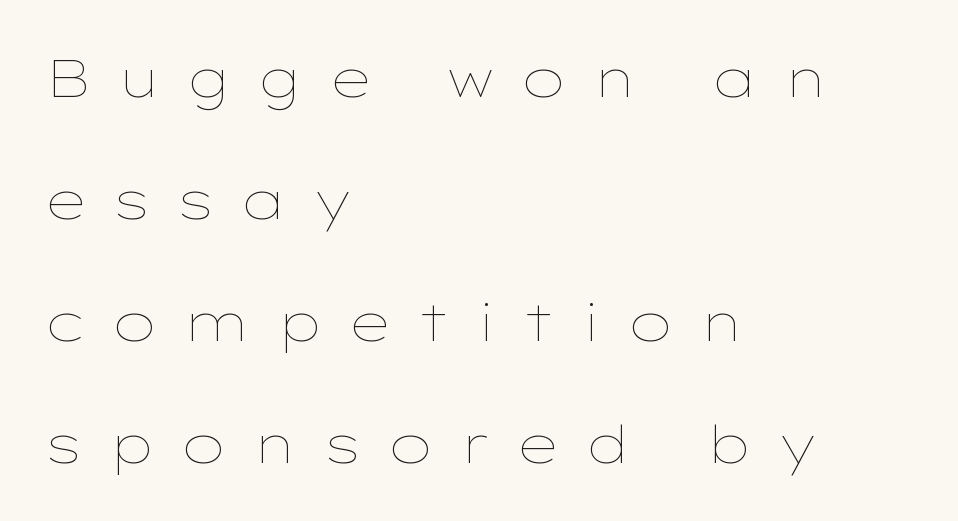
The image shows 53 px thin, wide type, upright; set left-aligned, loose line spacing (2.3x), unusually wide letter spacing (+0.47 em), not underlined; low stroke contrast and a medium x-height.
